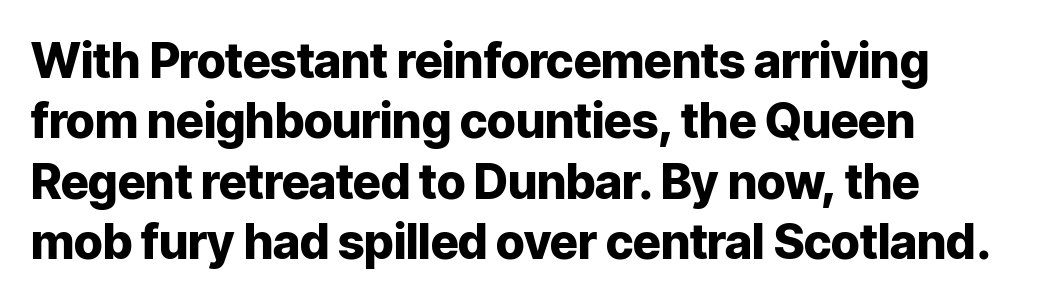
Q: Is the text bold? A: Yes.
Q: Is the text italic (slanted)? A: No, it is upright.
Q: Is the typeface a serif or a sans-serif typeface? A: Sans-serif.
Q: Is the text underlined? A: No.
Q: Is the spacing between letters normal or unusually wide? A: Normal.
Q: Is the spacing between lines tight, normal or loose? A: Normal.
Q: Width (condensed, normal, or wide)? A: Normal.
Q: Stroke contrast? A: Low.
Q: x-height? A: Medium.
Q: Monospaced? A: No.
